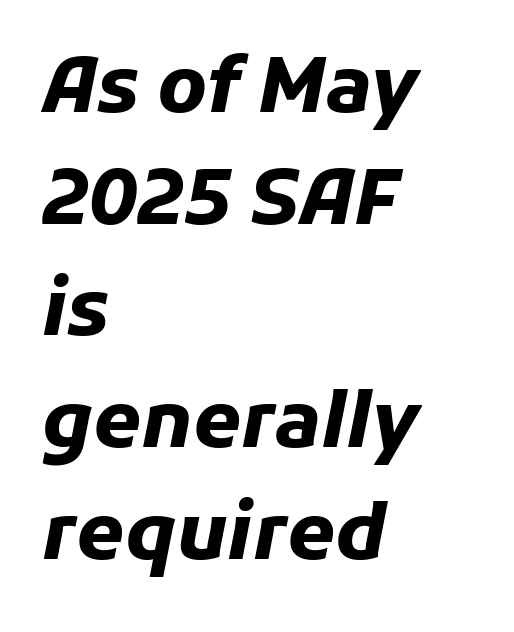
{"italic": "yes", "lean": "right", "slant_degrees": 11, "bold": "yes", "weight": "heavy", "width": "normal", "stroke_contrast": "low", "x_height": "medium", "monospaced": "no", "underline": "no", "align": "left", "line_spacing": "normal", "line_spacing_ratio": 1.45, "letter_spacing": "normal", "letter_spacing_em": 0.0, "glyph_px": 77}
